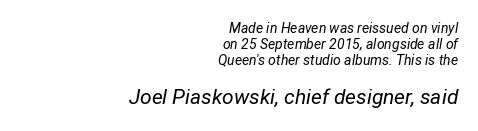
Q: Is the text bold? A: No.
Q: Is the text italic (slanted)? A: Yes, it leans right by about 12 degrees.
Q: Is the text underlined? A: No.
Q: How is the paragraph aligned? A: Right-aligned.
Q: Is the spacing between letters normal or unusually wide? A: Normal.
Q: Is the spacing between lines tight, normal or loose? A: Tight.
Q: Which block of text is set in a larger size, the first (top) or the second (bottom)? A: The second (bottom) one.
